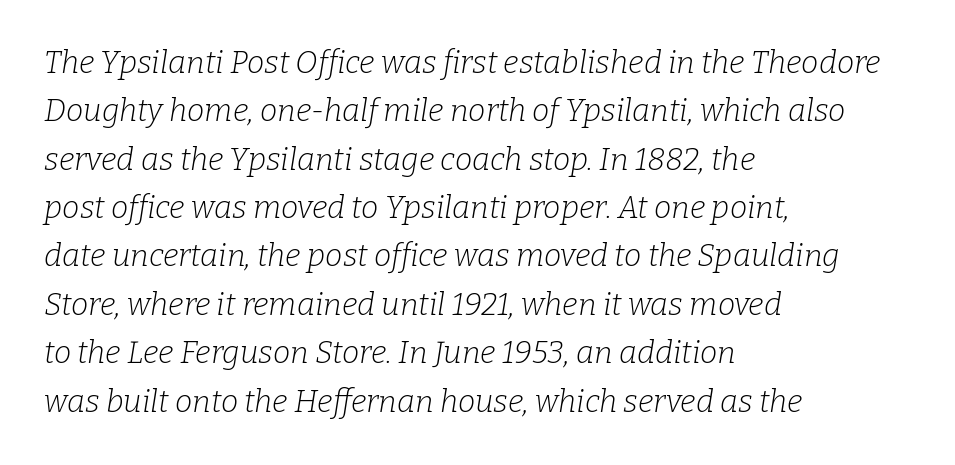
{"serif": "yes", "italic": "yes", "lean": "right", "slant_degrees": 9, "bold": "no", "weight": "light", "width": "normal", "stroke_contrast": "low", "x_height": "medium", "monospaced": "no", "underline": "no", "align": "left", "line_spacing": "normal", "line_spacing_ratio": 1.56, "letter_spacing": "normal", "letter_spacing_em": 0.0, "glyph_px": 31}
